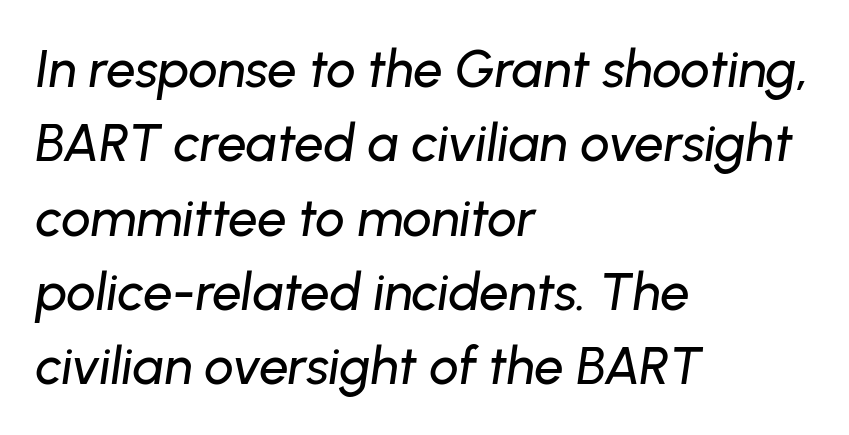
Q: Is the text italic (slanted)? A: Yes, it leans right by about 8 degrees.
Q: Is the text underlined? A: No.
Q: How is the paragraph aligned? A: Left-aligned.
Q: Is the spacing between letters normal or unusually wide? A: Normal.
Q: Is the spacing between lines tight, normal or loose? A: Normal.
Q: Width (condensed, normal, or wide)? A: Normal.
Q: Stroke contrast? A: Low.
Q: x-height? A: Medium.
Q: Monospaced? A: No.
